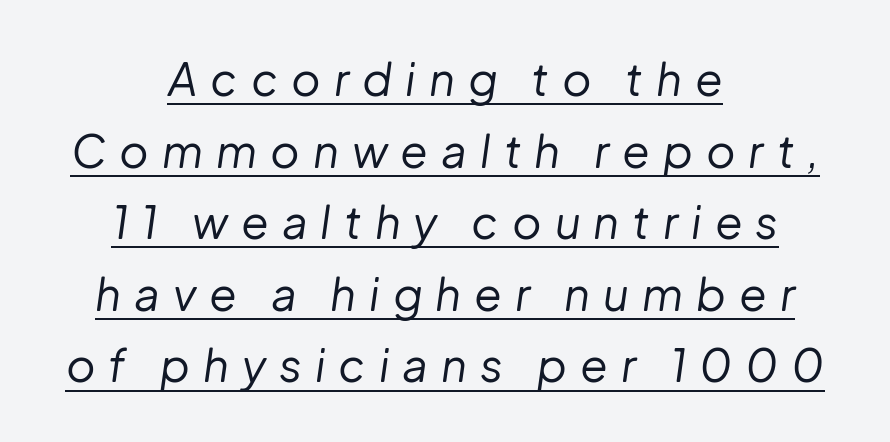
Looking at the ascenders, they clearly lean. Character widths vary here, with narrow letters taking less room than wide ones. The whitespace from short lines is split evenly between both sides. The letterforms stand isolated, each surrounded by extra space. The rendered words wear a rule along their underside. A light-to-regular cut is what we see here.
